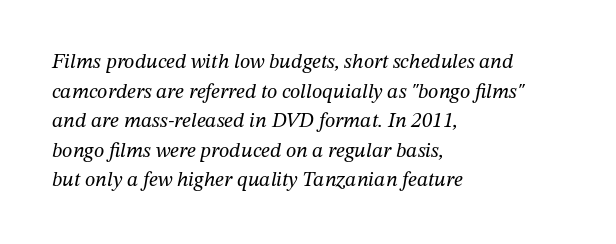
These lines were composed using italics. Short and long lines alike share a common starting point at left. The face looks like a standard text weight, possibly lighter. Descenders hang freely into open space. What stands out about the letter spacing? Nothing — it is the standard amount.
